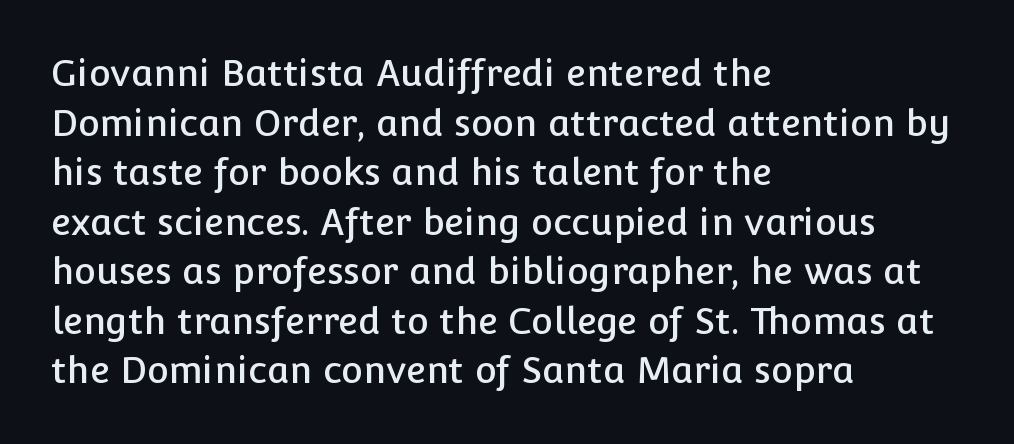
Examine the stroke ends and you'll find no serifs. Caption: standard tracking, unaltered. The ragged edge is on the right, which tells us the setting is flush left. Is there any slant? The stems are plumb. Regarding leading, the lines here are spaced in the standard way.
